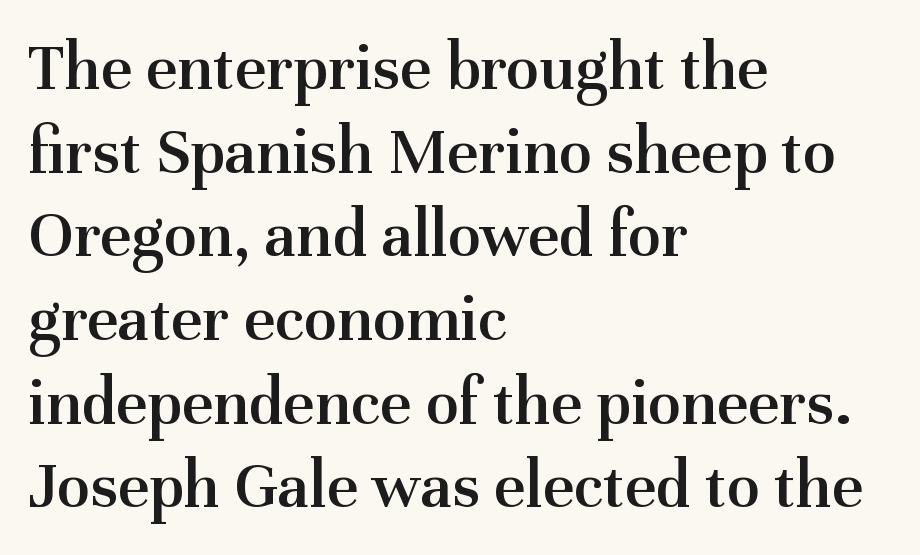
Stems and bowls a touch heavier than normal — semibold. Is this a sans? No — the strokes have serifs. There is no visible air inserted between adjacent glyphs. Think of a printed novel: that variable character pitch is what you see here. Only glyphs here, with clear space below each row.
